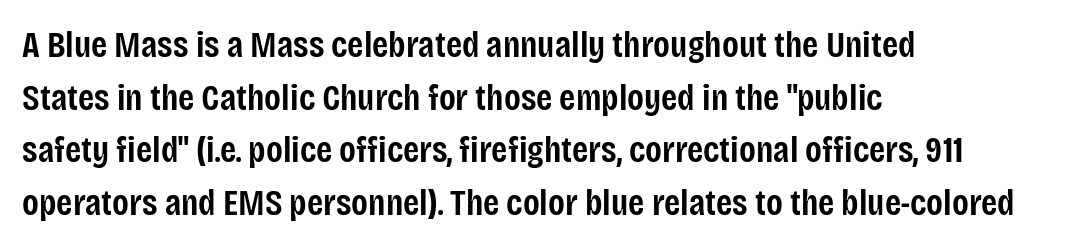
Q: Is the text bold? A: Semi-bold.
Q: Is the text italic (slanted)? A: No, it is upright.
Q: Is the typeface a serif or a sans-serif typeface? A: Sans-serif.
Q: Is the text underlined? A: No.
Q: How is the paragraph aligned? A: Left-aligned.
Q: Is the spacing between letters normal or unusually wide? A: Normal.
Q: Is the spacing between lines tight, normal or loose? A: Normal.
Q: Width (condensed, normal, or wide)? A: Condensed.
Q: Stroke contrast? A: Low.
Q: x-height? A: Large.
Q: Monospaced? A: No.
